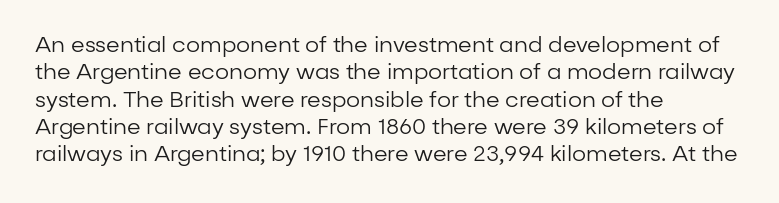
Q: Is the text bold? A: No.
Q: Is the text italic (slanted)? A: No, it is upright.
Q: Is the text underlined? A: No.
Q: How is the paragraph aligned? A: Left-aligned.
Q: Is the spacing between letters normal or unusually wide? A: Normal.
